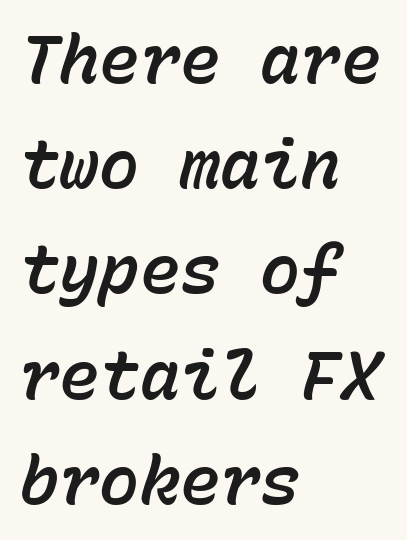
{"italic": "yes", "lean": "right", "slant_degrees": 15, "width": "normal", "stroke_contrast": "low", "x_height": "medium", "monospaced": "yes", "underline": "no", "align": "left", "line_spacing": "normal", "line_spacing_ratio": 1.57, "letter_spacing": "normal", "letter_spacing_em": 0.0, "glyph_px": 67}
